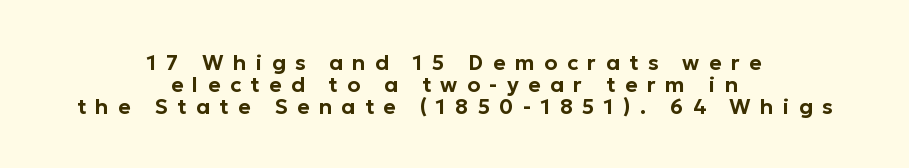
Line starts and ends both wander, symmetrically. Ordinary non-slanted type is in use. Decoration check: the copy has no underline. Inter-character spacing is expanded well beyond the font's built-in metrics. These lines huddle together more closely than default settings would place them.
